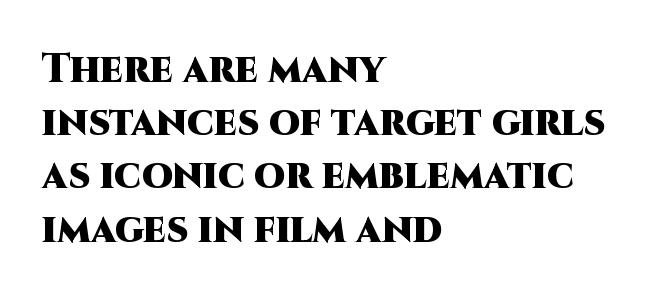
The image shows 40 px heavy sans-serif type, upright; set left-aligned, normal line spacing (1.33x), normal letter spacing, not underlined; high stroke contrast and a large x-height.
